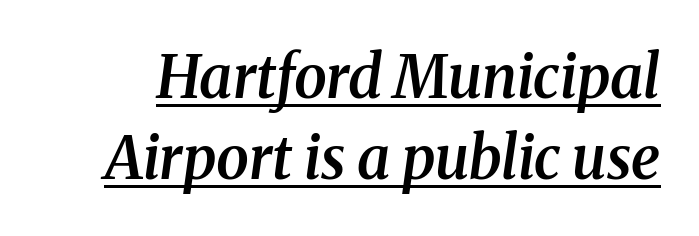
This sample uses plain, unmodified letter spacing. Reading down the column, the eye jumps a familiar distance to each next line. Do the characters align in a grid? No, the font is proportional. Designer's note — italics engaged. Heft: intermediate — a semibold. Emphasis is given by a line drawn under the lettering.
